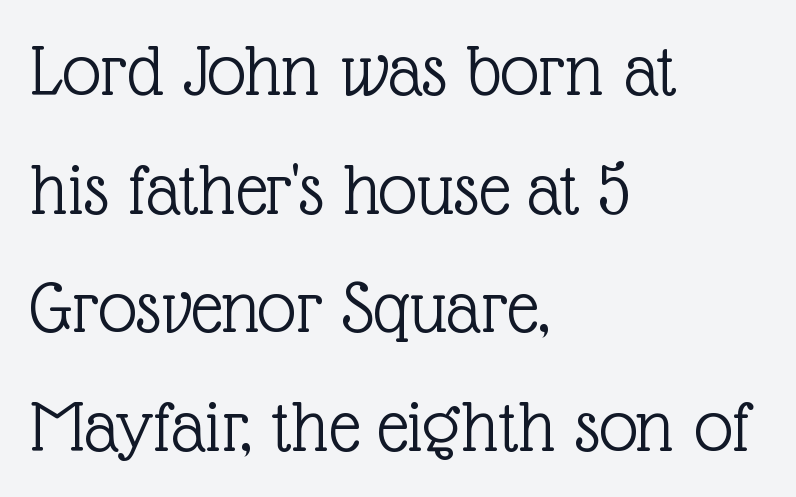
This sample uses an upright cut, with every glyph sitting square on the baseline. This is serif lettering, the kind often seen in printed books. The face used here is proportionally spaced, like ordinary book or web type. Stems here are at most as thick as an everyday book face. Reading down the column, the eye jumps a familiar distance to each next line.
